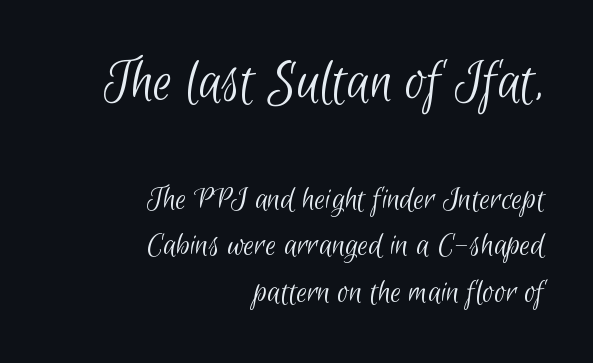
The image shows 61 px light, condensed sans-serif type; set right-aligned, normal line spacing (1.34x), normal letter spacing, not underlined; the first (top) block is 1.74x larger; low stroke contrast and a small x-height.
